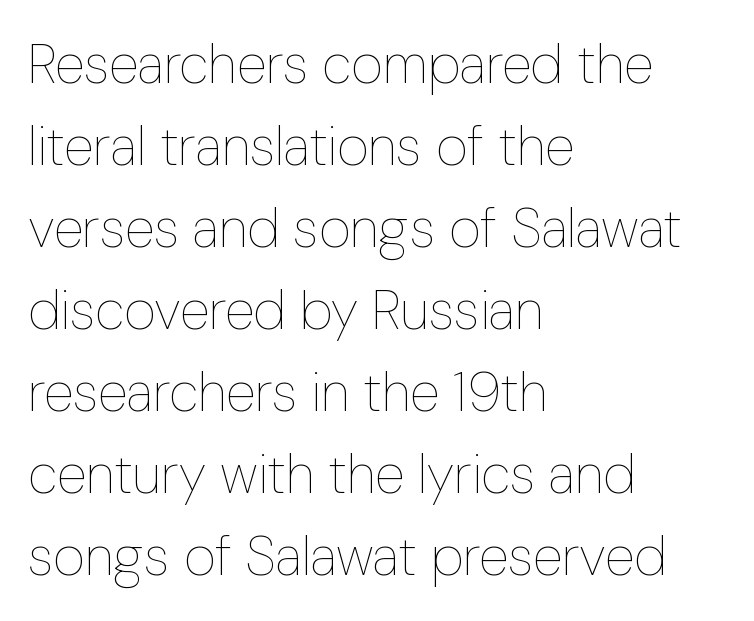
Q: Is the text bold? A: No.
Q: Is the text italic (slanted)? A: No, it is upright.
Q: Is the text underlined? A: No.
Q: How is the paragraph aligned? A: Left-aligned.
Q: Is the spacing between letters normal or unusually wide? A: Normal.
Q: Is the spacing between lines tight, normal or loose? A: Normal.
Q: Width (condensed, normal, or wide)? A: Condensed.
Q: Stroke contrast? A: Low.
Q: x-height? A: Medium.
Q: Monospaced? A: No.
